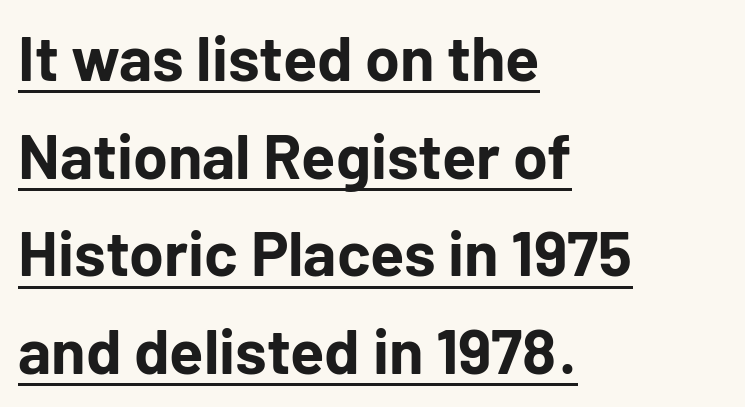
Q: Is the text bold? A: Yes.
Q: Is the text italic (slanted)? A: No, it is upright.
Q: Is the typeface a serif or a sans-serif typeface? A: Sans-serif.
Q: Is the text underlined? A: Yes.
Q: How is the paragraph aligned? A: Left-aligned.
Q: Is the spacing between letters normal or unusually wide? A: Normal.
Q: Is the spacing between lines tight, normal or loose? A: Normal.
Q: Width (condensed, normal, or wide)? A: Normal.
Q: Stroke contrast? A: Low.
Q: x-height? A: Medium.
Q: Monospaced? A: No.
